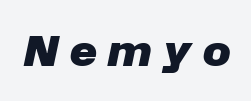
{"italic": "yes", "lean": "right", "slant_degrees": 12, "bold": "yes", "weight": "heavy", "width": "normal", "stroke_contrast": "low", "x_height": "medium", "monospaced": "no", "underline": "no", "letter_spacing": "wide", "letter_spacing_em": 0.28, "glyph_px": 41}
